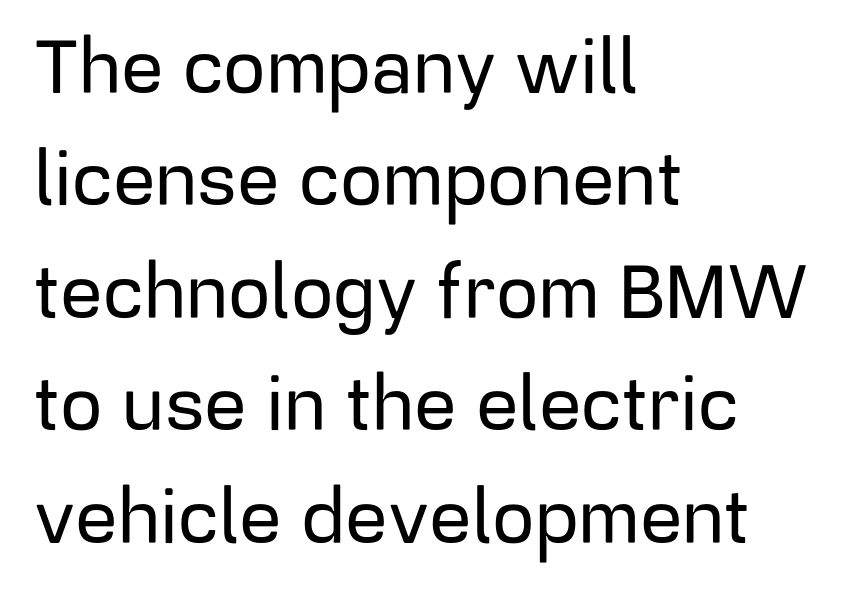
Q: Is the text italic (slanted)? A: No, it is upright.
Q: Is the typeface a serif or a sans-serif typeface? A: Sans-serif.
Q: Is the text underlined? A: No.
Q: How is the paragraph aligned? A: Left-aligned.
Q: Is the spacing between letters normal or unusually wide? A: Normal.
Q: Is the spacing between lines tight, normal or loose? A: Normal.
Q: Width (condensed, normal, or wide)? A: Normal.
Q: Stroke contrast? A: Low.
Q: x-height? A: Medium.
Q: Monospaced? A: No.
